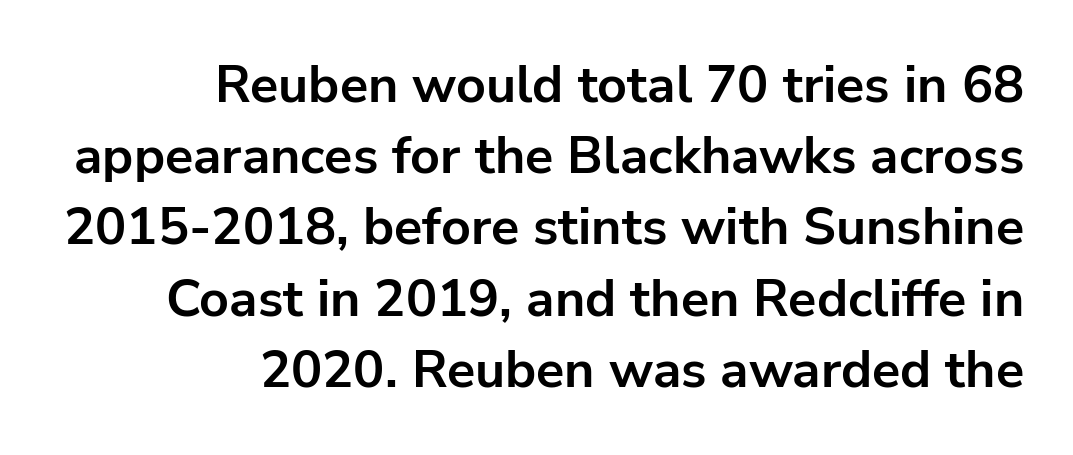
Observe the absence of serifs on each vertical stroke in this sample. A bare baseline throughout the passage. The lines in this sample share a right terminus and differ only in where they begin. This sample has the flowing, uneven cadence of proportional lettering. Horizontal bands of white between lines are of average thickness. As a designer I'd log this as weight 700, bold.
